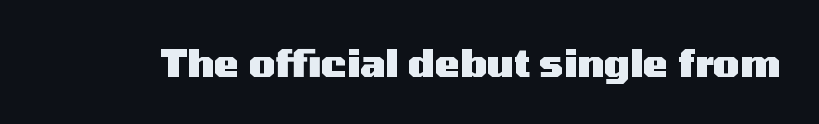
{"serif": "no", "italic": "no", "bold": "yes", "weight": "heavy", "width": "wide", "stroke_contrast": "medium", "x_height": "medium", "monospaced": "no", "underline": "no", "letter_spacing": "normal", "letter_spacing_em": 0.0, "glyph_px": 38}
